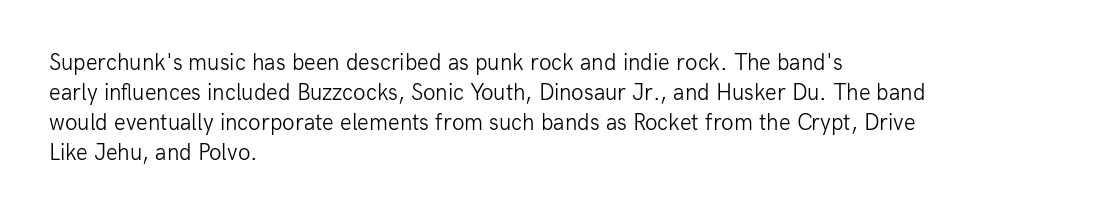
The image shows 23 px text type, upright; set left-aligned, normal line spacing (1.3x), normal letter spacing, not underlined.
